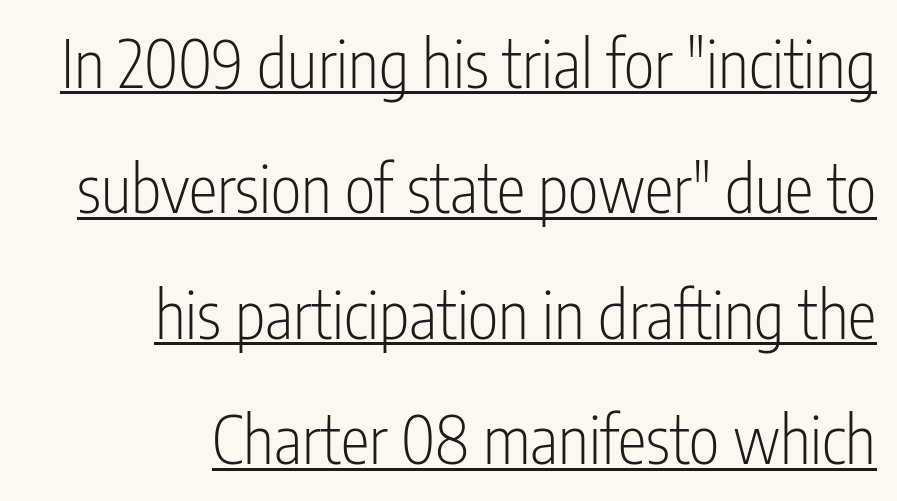
{"serif": "no", "italic": "no", "bold": "no", "weight": "light", "width": "condensed", "stroke_contrast": "low", "x_height": "medium", "monospaced": "no", "underline": "yes", "align": "right", "line_spacing": "loose", "line_spacing_ratio": 1.93, "letter_spacing": "normal", "letter_spacing_em": 0.0, "glyph_px": 65}
